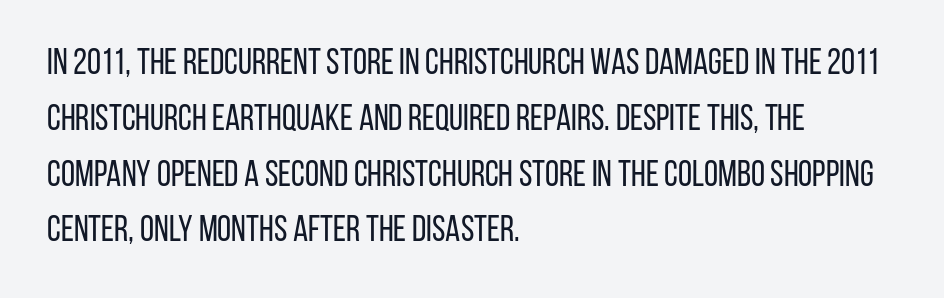
{"serif": "no", "italic": "no", "bold": "no", "weight": "regular", "width": "condensed", "stroke_contrast": "low", "x_height": "large", "monospaced": "no", "underline": "no", "align": "left", "line_spacing": "normal", "line_spacing_ratio": 1.55, "letter_spacing": "normal", "letter_spacing_em": 0.0, "glyph_px": 36}
